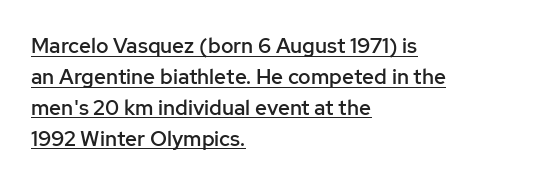
The image shows 21 px text type, upright; set left-aligned, normal line spacing (1.47x), normal letter spacing, underlined.
